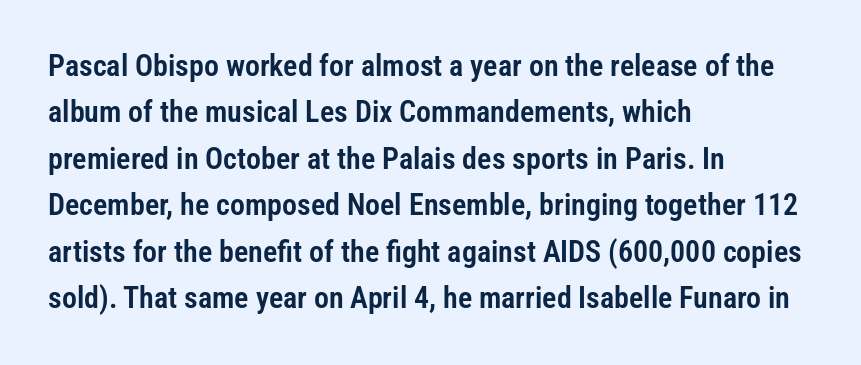
The image shows 30 px condensed sans-serif type, upright; set left-aligned, normal line spacing (1.55x), normal letter spacing, not underlined; low stroke contrast and a medium x-height.
